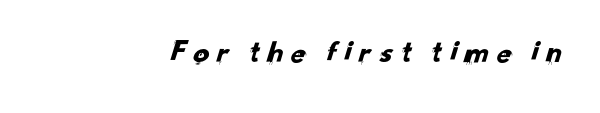
The image shows 32 px sans-serif type; set not underlined; low stroke contrast and a small x-height.
